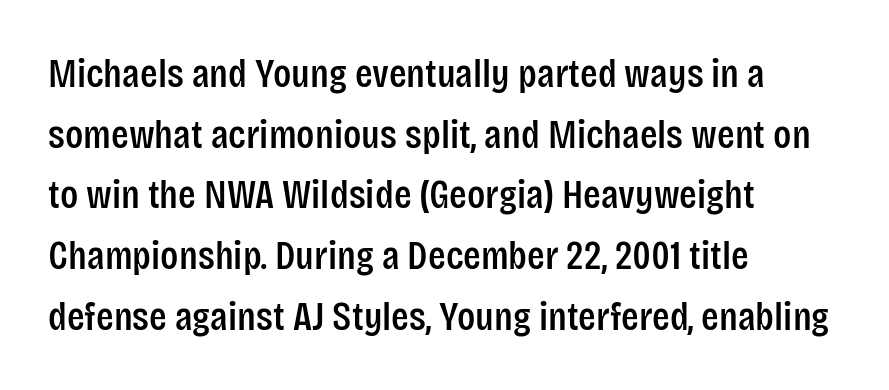
{"serif": "no", "italic": "no", "width": "condensed", "stroke_contrast": "low", "x_height": "large", "monospaced": "no", "underline": "no", "align": "left", "line_spacing": "normal", "line_spacing_ratio": 1.48, "letter_spacing": "normal", "letter_spacing_em": 0.0, "glyph_px": 41}
